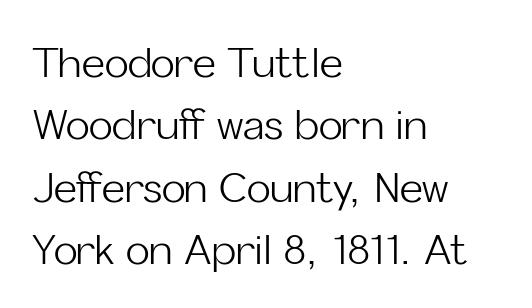
The image shows 40 px light sans-serif type, upright; set left-aligned, normal line spacing (1.56x), normal letter spacing, not underlined; low stroke contrast and a medium x-height.
